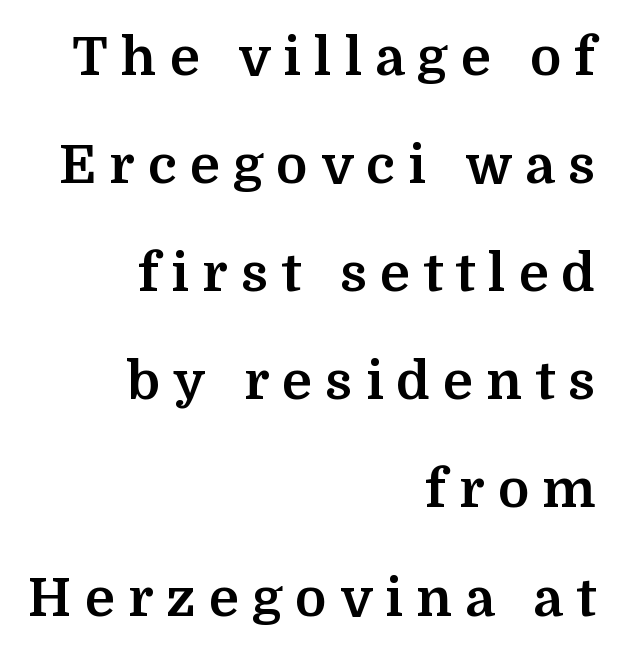
Only glyphs here, with clear space below each row. Unlike a clean sans, this face finishes its strokes with serifs. The face used here is proportionally spaced, like ordinary book or web type. The rag falls on the left side of this text block. Is the letter spacing exaggerated? Yes — the characters are pushed far apart.
